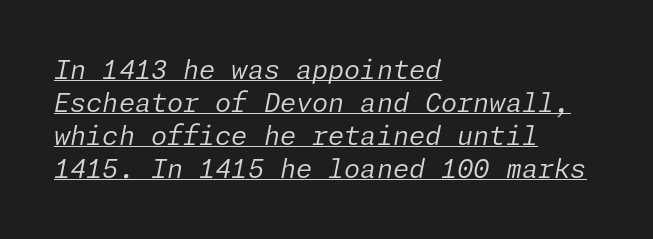
Reading down the block, your eye returns to a fixed left position each line. Compared with undecorated copy, this sample adds a rule below the words. Every character sits at an angle, as italics do. Nobody touched the tracking dial on this one. The face looks like a standard text weight, possibly lighter. Regarding leading, the lines here are spaced in the standard way.
